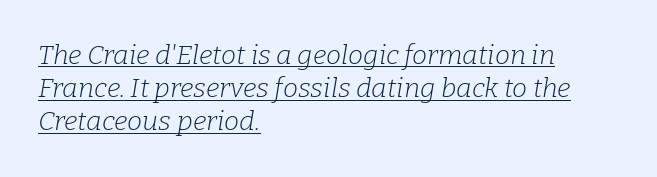
The image shows 27 px text type, italic (leaning right); set left-aligned, line spacing 1.23x, normal letter spacing, underlined.
